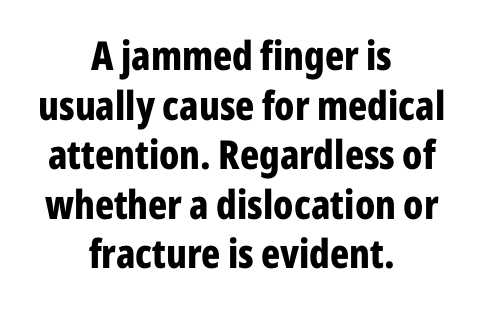
Q: Is the text bold? A: Yes.
Q: Is the text italic (slanted)? A: No, it is upright.
Q: Is the typeface a serif or a sans-serif typeface? A: Sans-serif.
Q: Is the text underlined? A: No.
Q: How is the paragraph aligned? A: Centered.
Q: Is the spacing between letters normal or unusually wide? A: Normal.
Q: Width (condensed, normal, or wide)? A: Condensed.
Q: Stroke contrast? A: Low.
Q: x-height? A: Medium.
Q: Monospaced? A: No.
